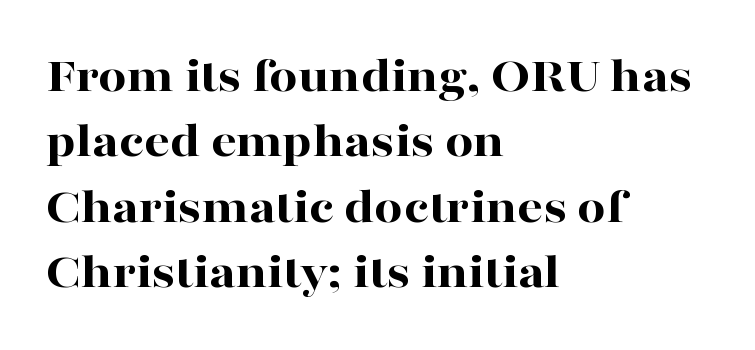
The image shows 50 px bold, wide serif type, upright; set left-aligned, normal line spacing (1.31x), normal letter spacing, not underlined; high stroke contrast and a medium x-height.
